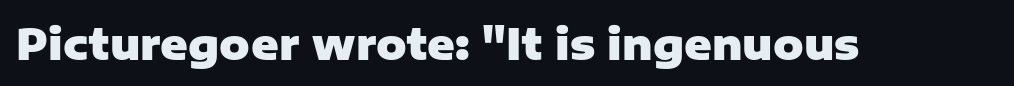
{"serif": "no", "italic": "no", "bold": "yes", "weight": "heavy", "width": "normal", "stroke_contrast": "low", "x_height": "medium", "monospaced": "no", "underline": "no", "letter_spacing": "normal", "letter_spacing_em": 0.0, "glyph_px": 42}
